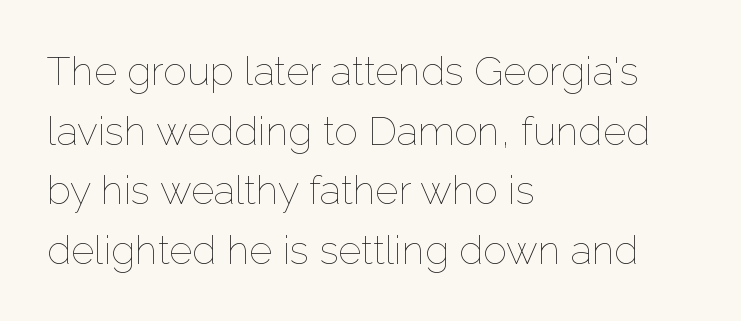
Q: Is the text bold? A: No.
Q: Is the text italic (slanted)? A: No, it is upright.
Q: Is the text underlined? A: No.
Q: How is the paragraph aligned? A: Left-aligned.
Q: Is the spacing between letters normal or unusually wide? A: Normal.
Q: Is the spacing between lines tight, normal or loose? A: Normal.
Q: Width (condensed, normal, or wide)? A: Normal.
Q: Stroke contrast? A: Low.
Q: x-height? A: Medium.
Q: Monospaced? A: No.
